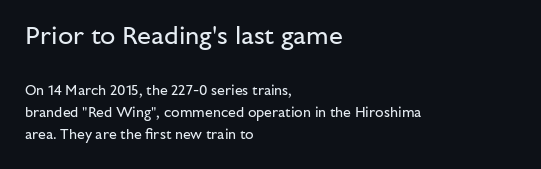
The image shows 25 px text type, upright; set left-aligned, normal line spacing (1.57x), normal letter spacing, not underlined; the first (top) block is 1.79x larger.
